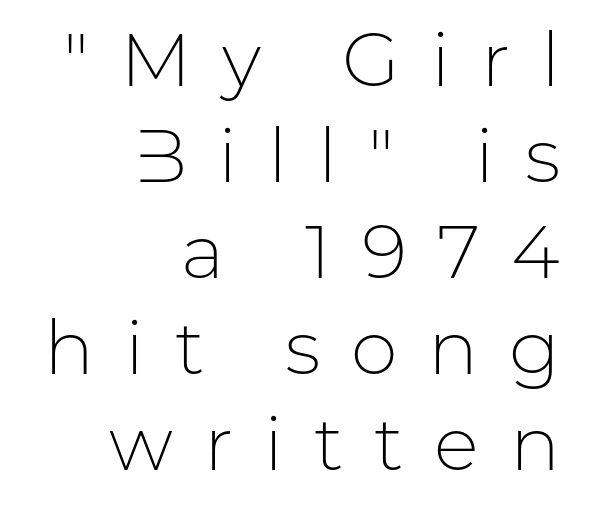
Vertical stems look standard width or narrower in stroke. Type without underlining. Posture: vertical. Caption: expanded tracking, letters set apart. Examine the stroke ends and you'll find no serifs. This sample has the flowing, uneven cadence of proportional lettering.
